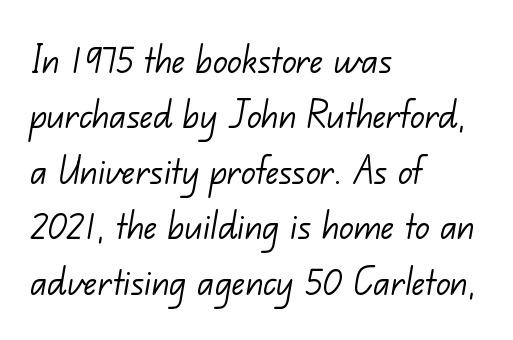
Q: Is the text bold? A: No.
Q: Is the typeface a serif or a sans-serif typeface? A: Sans-serif.
Q: Is the text underlined? A: No.
Q: How is the paragraph aligned? A: Left-aligned.
Q: Is the spacing between letters normal or unusually wide? A: Normal.
Q: Is the spacing between lines tight, normal or loose? A: Normal.
Q: Width (condensed, normal, or wide)? A: Normal.
Q: Stroke contrast? A: Low.
Q: x-height? A: Small.
Q: Monospaced? A: No.
